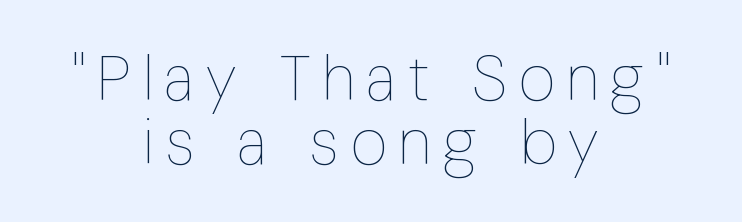
Q: Is the text bold? A: No.
Q: Is the text italic (slanted)? A: No, it is upright.
Q: Is the text underlined? A: No.
Q: How is the paragraph aligned? A: Centered.
Q: Is the spacing between lines tight, normal or loose? A: Tight.
Q: Width (condensed, normal, or wide)? A: Condensed.
Q: Stroke contrast? A: Low.
Q: x-height? A: Medium.
Q: Monospaced? A: No.
